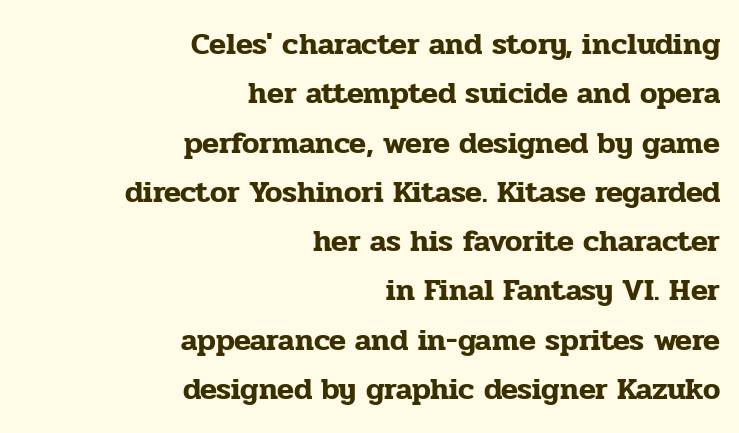
Are there feet on the stems? There are — it's a serif. When letters stand straight like this, we call the style roman or upright. Does extra space separate the letters? No, they use regular spacing. Do the characters align in a grid? No, the font is proportional.
